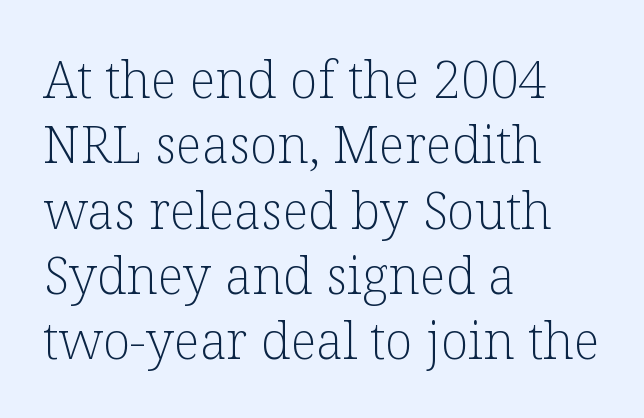
{"serif": "yes", "italic": "no", "bold": "no", "weight": "light", "width": "normal", "stroke_contrast": "low", "x_height": "medium", "monospaced": "no", "underline": "no", "align": "left", "line_spacing": "normal", "line_spacing_ratio": 1.28, "letter_spacing": "normal", "letter_spacing_em": 0.0, "glyph_px": 51}
